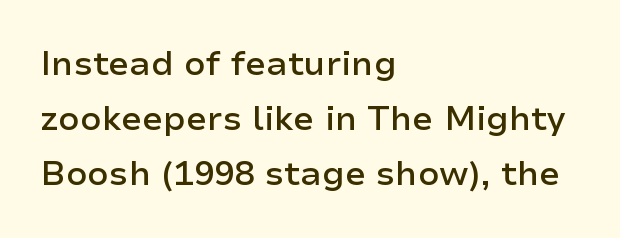
{"serif": "no", "italic": "no", "bold": "semi", "weight": "semibold", "width": "normal", "stroke_contrast": "low", "x_height": "medium", "monospaced": "no", "underline": "no", "align": "left", "line_spacing": "normal", "line_spacing_ratio": 1.62, "letter_spacing": "normal", "letter_spacing_em": 0.0, "glyph_px": 34}
